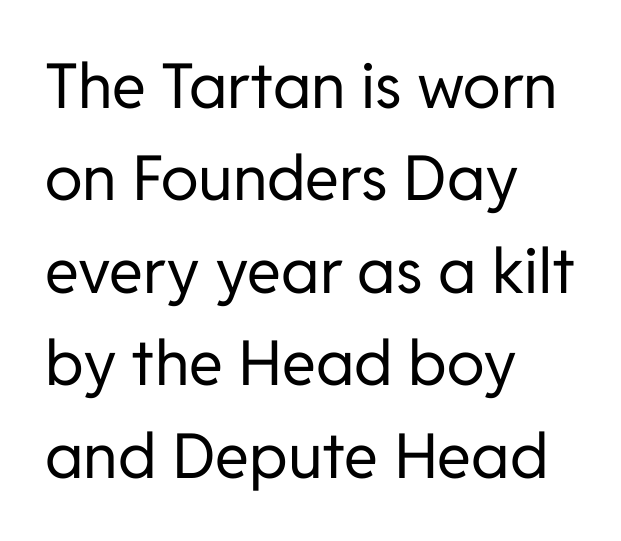
{"serif": "no", "italic": "no", "bold": "no", "weight": "regular", "width": "normal", "stroke_contrast": "low", "x_height": "medium", "monospaced": "no", "underline": "no", "align": "left", "line_spacing": "normal", "line_spacing_ratio": 1.49, "letter_spacing": "normal", "letter_spacing_em": 0.0, "glyph_px": 62}
